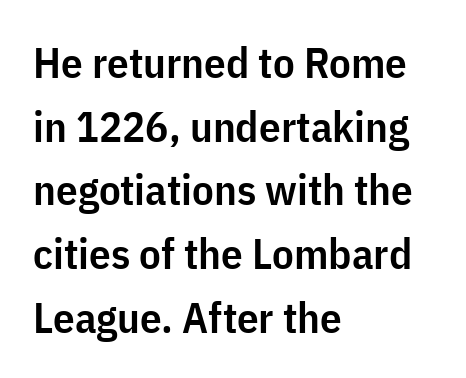
The image shows 43 px semibold, condensed sans-serif type, upright; set left-aligned, normal line spacing (1.48x), normal letter spacing, not underlined; low stroke contrast and a medium x-height.
